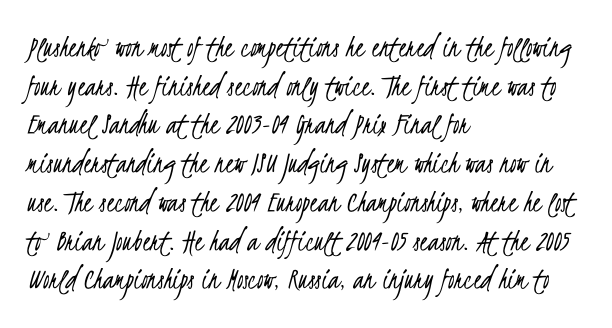
Q: Is the text bold? A: No.
Q: Is the typeface a serif or a sans-serif typeface? A: Sans-serif.
Q: Is the text underlined? A: No.
Q: How is the paragraph aligned? A: Left-aligned.
Q: Is the spacing between letters normal or unusually wide? A: Normal.
Q: Width (condensed, normal, or wide)? A: Condensed.
Q: Stroke contrast? A: Low.
Q: x-height? A: Small.
Q: Monospaced? A: No.
